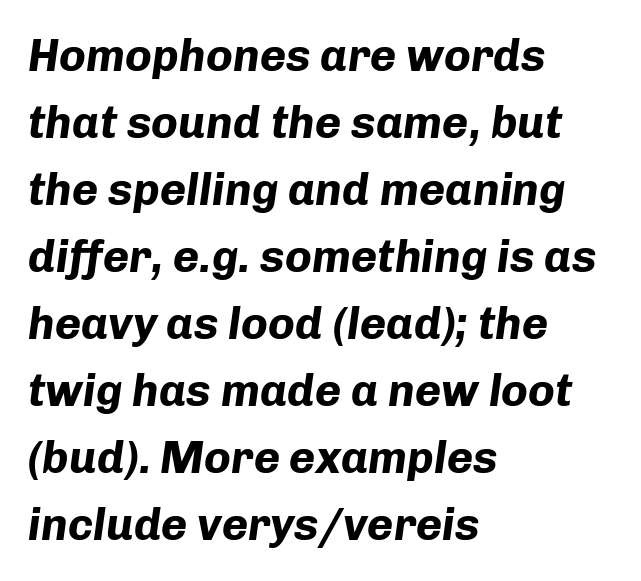
The tracking reads as untouched default to a designer's eye. As a designer I'd log this as weight 700, bold. This sample has the flowing, uneven cadence of proportional lettering. The font's italic variant was chosen for this text. The typesetter chose a ragged-right arrangement here. A clean baseline with only descenders dipping below it.
